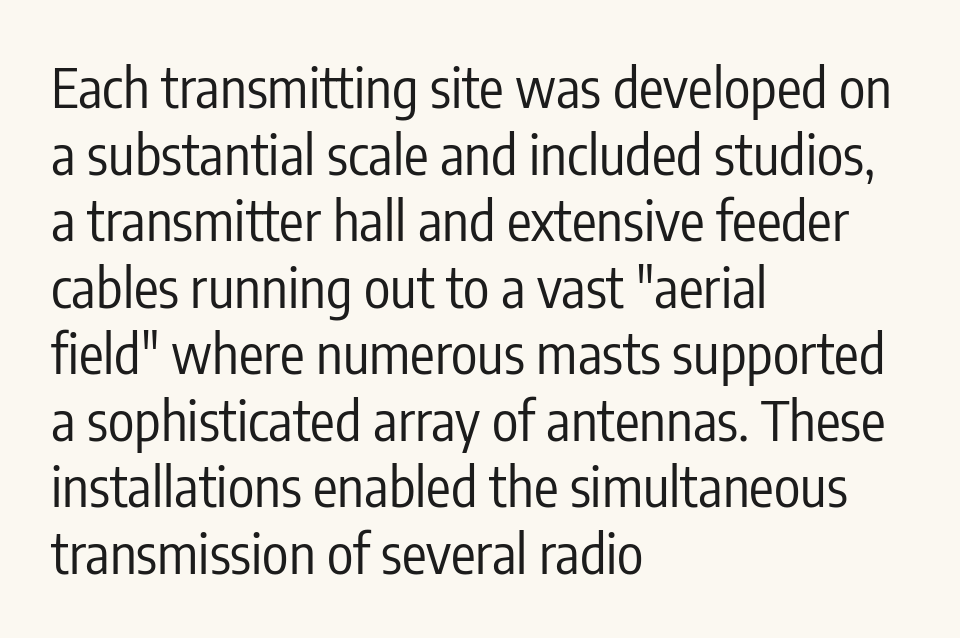
Nothing heavy about these letters — not bold at all. Examine the stroke ends and you'll find no serifs. A student would call this left alignment; a typographer would say flush left, rag right. A bare baseline throughout the passage. Upright lettering throughout.
